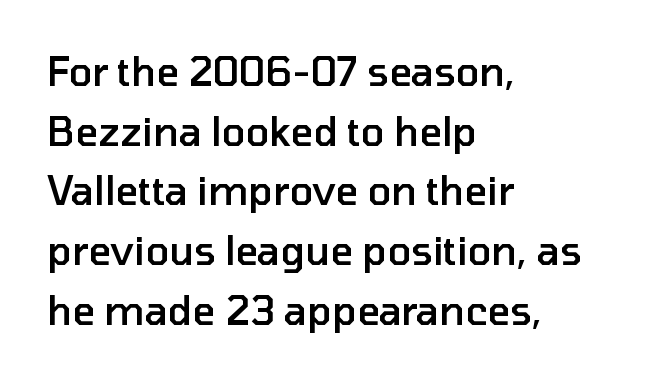
The image shows 39 px semibold sans-serif type, upright; set left-aligned, normal line spacing (1.53x), normal letter spacing, not underlined; low stroke contrast and a medium x-height.
